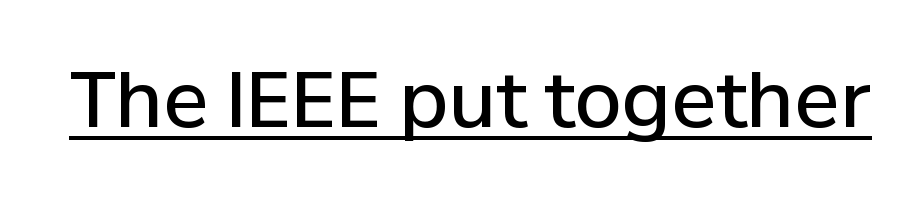
The image shows 76 px semibold sans-serif type, upright; set normal letter spacing, underlined; low stroke contrast and a medium x-height.
